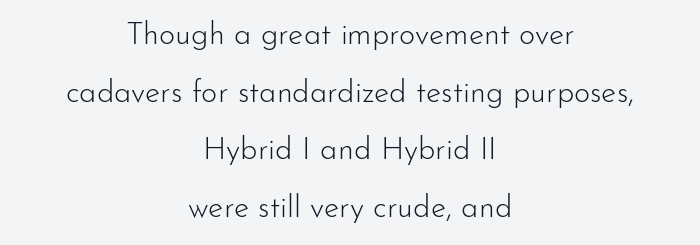
The text was rendered using a sans face with plain stroke endings. The typography opts for an upright posture over an oblique one. This sample is center-justified, so both line endings float freely. The letterforms sit at book weight or below. Proportional: the letters do not fall into vertical columns.
